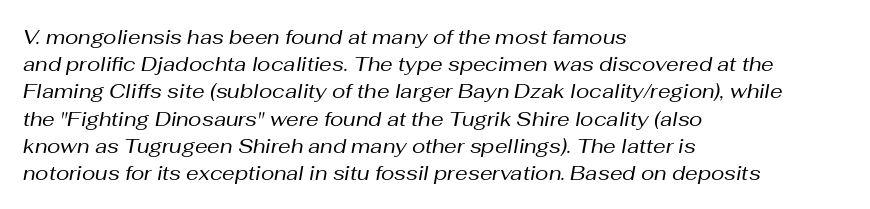
Line spacing here is normal. Compared with ordinary roman type, these characters are visibly tilted. Heft: none added — not bold. Between one letter and the next there's only the usual sliver of space.
